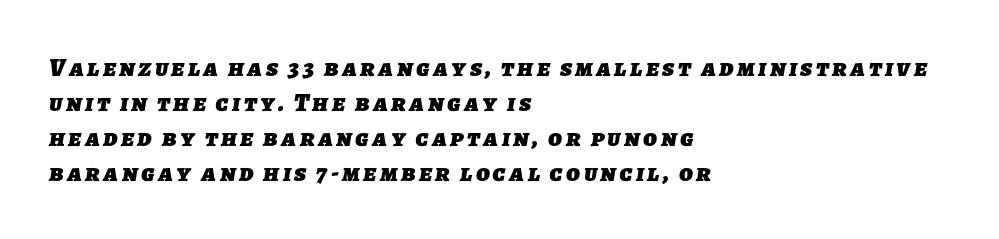
Q: Is the text bold? A: Yes.
Q: Is the text underlined? A: No.
Q: How is the paragraph aligned? A: Left-aligned.
Q: Is the spacing between lines tight, normal or loose? A: Normal.
